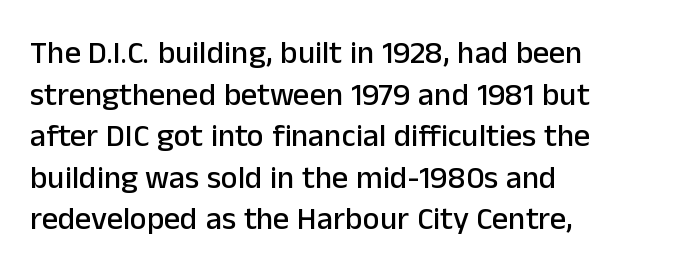
These lines were composed using upright roman letters. The horizontal fit of the characters is conventional and even. The rows are spaced the way most documents space them. Rule under the text: the space is simply empty. This sample has the flowing, uneven cadence of proportional lettering.
